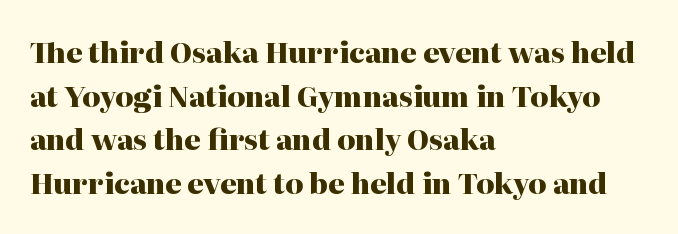
{"serif": "yes", "italic": "no", "bold": "yes", "weight": "heavy", "width": "normal", "stroke_contrast": "high", "x_height": "medium", "monospaced": "no", "underline": "no", "align": "left", "line_spacing": "normal", "line_spacing_ratio": 1.56, "letter_spacing": "normal", "letter_spacing_em": 0.0, "glyph_px": 28}
